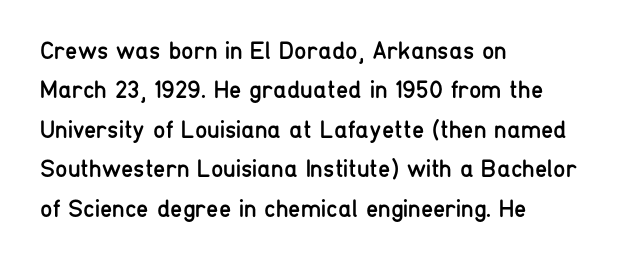
This block has exactly the height ordinary leading produces. Heft: none added — not bold. The face used here is rendered with its standard letterfit. Horizontally, the lines are justified to the leading edge only.
